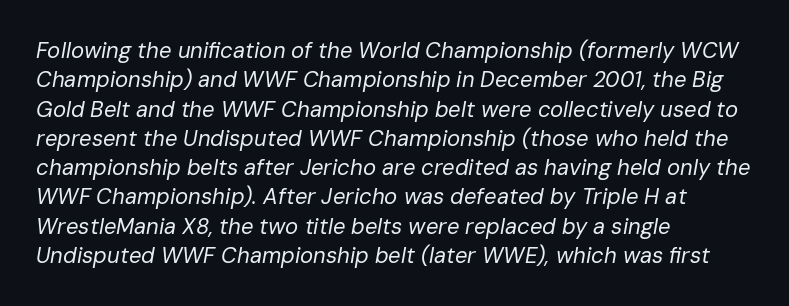
The image shows 22 px text type, italic (leaning right); set left-aligned, normal line spacing (1.33x), normal letter spacing, not underlined.
